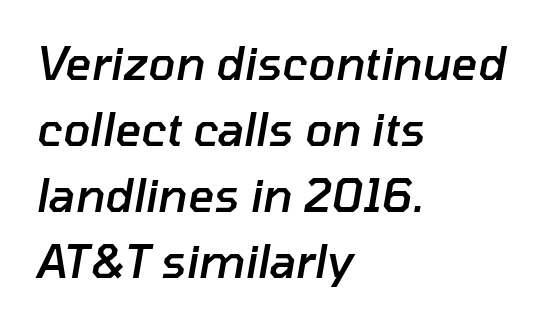
Q: Is the text bold? A: Semi-bold.
Q: Is the text italic (slanted)? A: Yes, it leans right by about 10 degrees.
Q: Is the text underlined? A: No.
Q: How is the paragraph aligned? A: Left-aligned.
Q: Is the spacing between letters normal or unusually wide? A: Normal.
Q: Is the spacing between lines tight, normal or loose? A: Normal.
Q: Width (condensed, normal, or wide)? A: Normal.
Q: Stroke contrast? A: Low.
Q: x-height? A: Medium.
Q: Monospaced? A: No.
